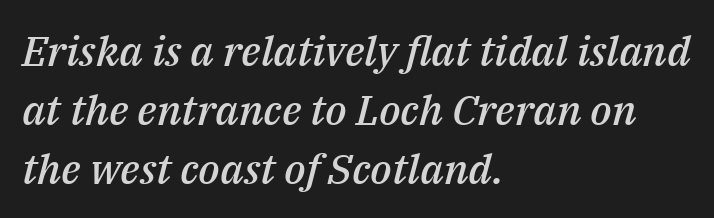
A semibold gives these letters moderate extra thickness, short of bold. Spacing verdict: proportional, widths tailored to each character. Where is the straight margin? On the left. Tracking here is standard; glyphs follow each other at the usual distance. The space beneath each line is pristine and unruled.
